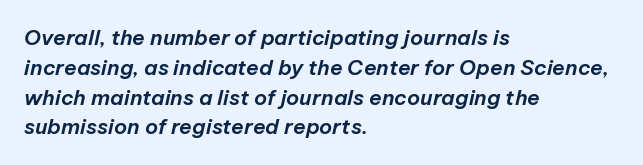
The image shows 21 px text type, italic (leaning right); set left-aligned, normal line spacing (1.42x), normal letter spacing, not underlined.
